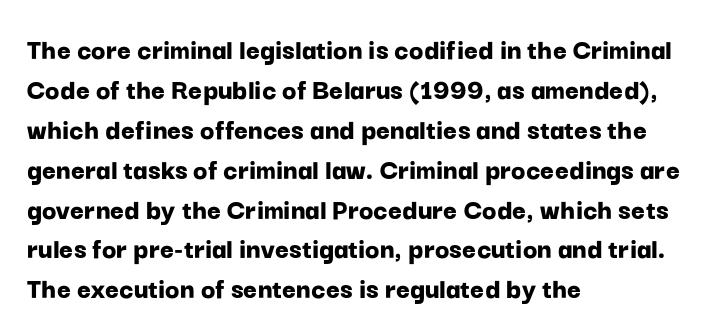
The image shows 30 px bold sans-serif type, upright; set left-aligned, normal line spacing (1.33x), normal letter spacing, not underlined; low stroke contrast and a medium x-height.
